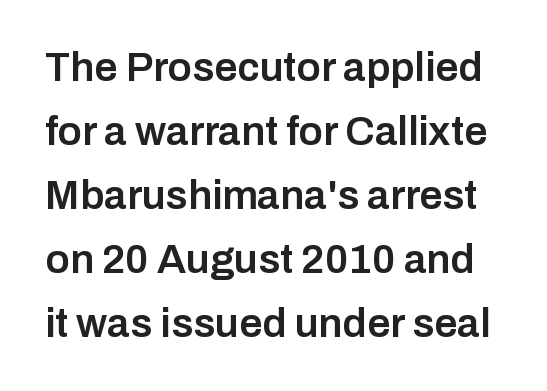
Observe the ordinary spacing: letters are neighbours, not strangers. Each new line begins a customary step beneath the previous one. This is sans-serif lettering, the kind often seen on screens and signage. Stems and bowls a touch heavier than normal — semibold. Designer's note — italics off, roman on.
